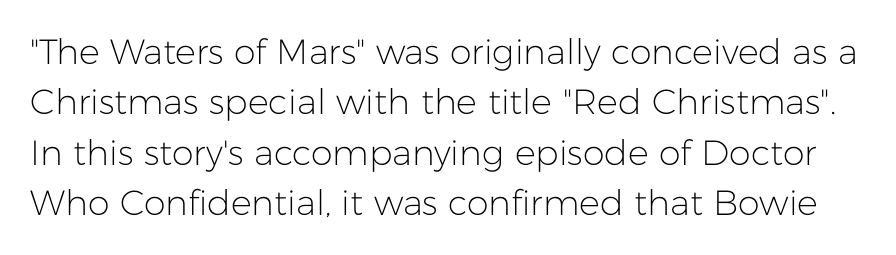
Q: Is the text bold? A: No.
Q: Is the text italic (slanted)? A: No, it is upright.
Q: Is the typeface a serif or a sans-serif typeface? A: Sans-serif.
Q: Is the text underlined? A: No.
Q: Is the spacing between letters normal or unusually wide? A: Normal.
Q: Is the spacing between lines tight, normal or loose? A: Normal.
Q: Width (condensed, normal, or wide)? A: Normal.
Q: Stroke contrast? A: Low.
Q: x-height? A: Medium.
Q: Monospaced? A: No.
